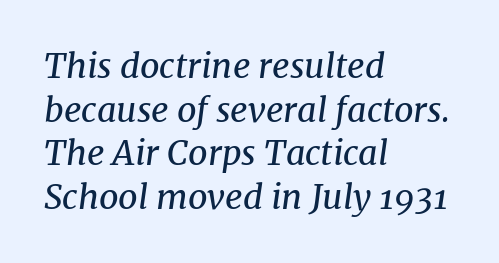
{"serif": "yes", "italic": "yes", "lean": "right", "slant_degrees": 8, "bold": "no", "weight": "regular", "width": "normal", "stroke_contrast": "medium", "x_height": "medium", "monospaced": "no", "underline": "no", "align": "left", "line_spacing": "normal", "line_spacing_ratio": 1.28, "letter_spacing": "normal", "letter_spacing_em": 0.0, "glyph_px": 34}
